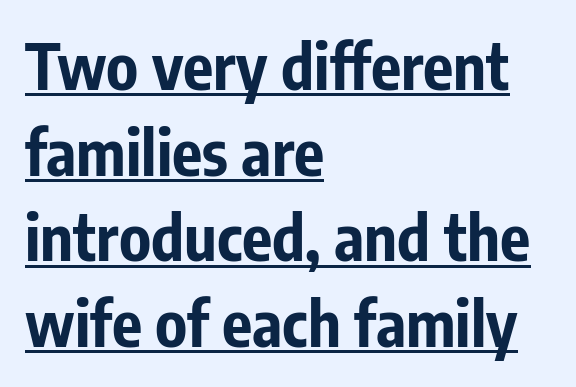
The image shows 63 px bold, condensed sans-serif type, upright; set left-aligned, normal line spacing (1.36x), normal letter spacing, underlined; low stroke contrast and a medium x-height.
